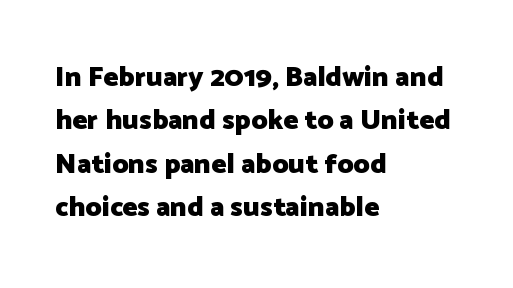
{"serif": "no", "italic": "no", "bold": "yes", "weight": "heavy", "width": "normal", "stroke_contrast": "low", "x_height": "medium", "monospaced": "no", "underline": "no", "align": "left", "line_spacing": "normal", "line_spacing_ratio": 1.55, "letter_spacing": "normal", "letter_spacing_em": 0.0, "glyph_px": 28}
